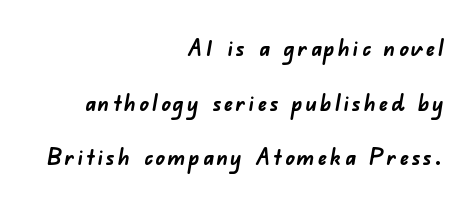
The image shows 23 px bold type; set right-aligned, loose line spacing (2.38x), not underlined.
